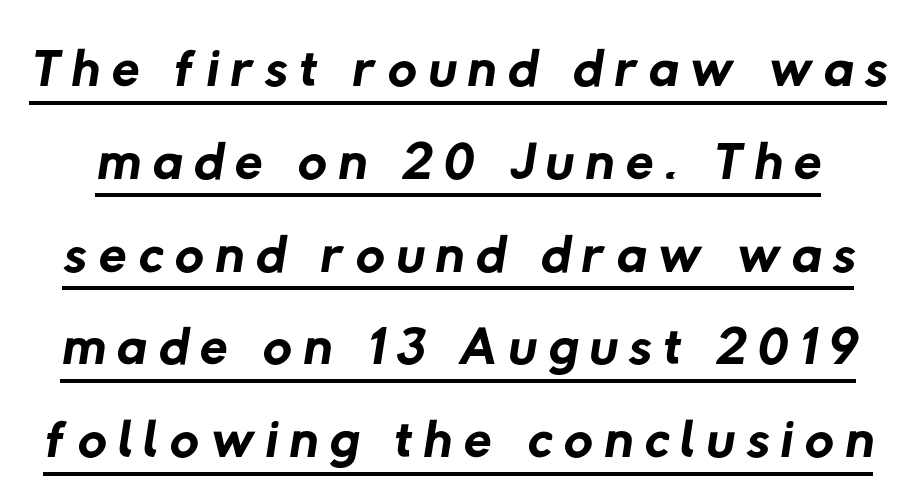
Q: Is the text bold? A: No.
Q: Is the typeface a serif or a sans-serif typeface? A: Sans-serif.
Q: Is the text underlined? A: Yes.
Q: Width (condensed, normal, or wide)? A: Normal.
Q: Stroke contrast? A: Low.
Q: x-height? A: Medium.
Q: Monospaced? A: No.
